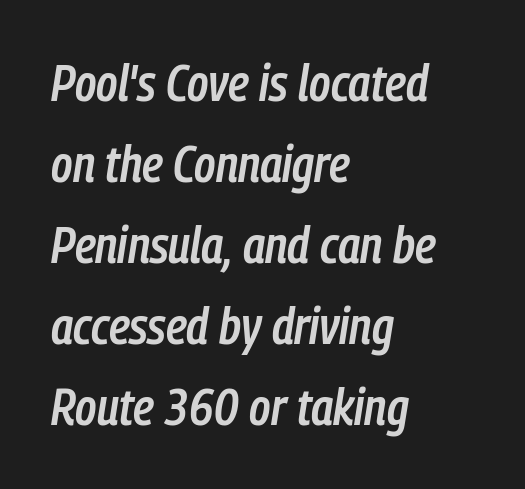
Q: Is the text bold? A: Semi-bold.
Q: Is the text italic (slanted)? A: Yes, it leans right by about 9 degrees.
Q: Is the text underlined? A: No.
Q: How is the paragraph aligned? A: Left-aligned.
Q: Is the spacing between letters normal or unusually wide? A: Normal.
Q: Is the spacing between lines tight, normal or loose? A: Normal.
Q: Width (condensed, normal, or wide)? A: Condensed.
Q: Stroke contrast? A: Low.
Q: x-height? A: Medium.
Q: Monospaced? A: No.
